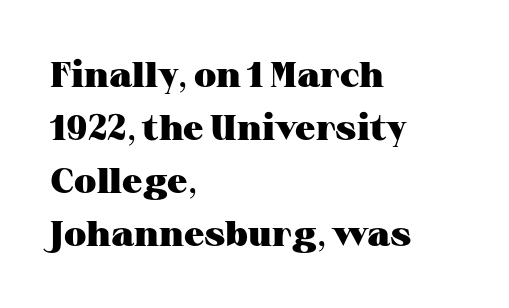
{"serif": "yes", "italic": "no", "bold": "yes", "weight": "heavy", "width": "wide", "stroke_contrast": "medium", "x_height": "medium", "monospaced": "no", "underline": "no", "align": "left", "line_spacing": "normal", "line_spacing_ratio": 1.47, "letter_spacing": "normal", "letter_spacing_em": 0.0, "glyph_px": 36}
